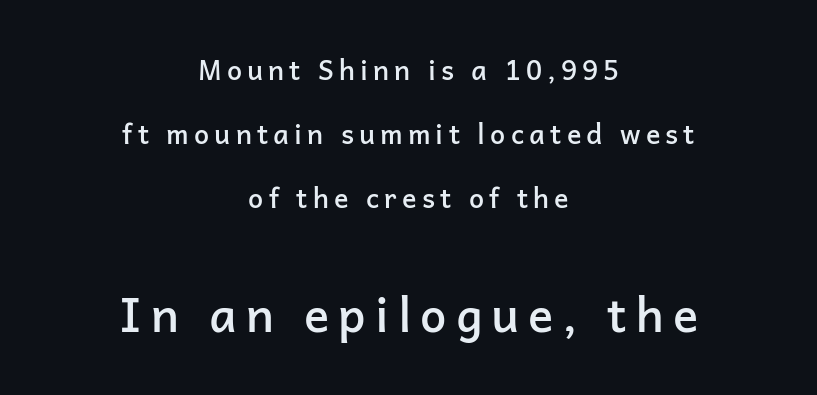
{"serif": "no", "italic": "no", "bold": "semi", "weight": "semibold", "width": "normal", "stroke_contrast": "low", "x_height": "medium", "monospaced": "no", "underline": "no", "align": "center", "line_spacing": "loose", "line_spacing_ratio": 2.37, "larger_block": "second", "size_ratio": 1.74, "glyph_px": 47}
